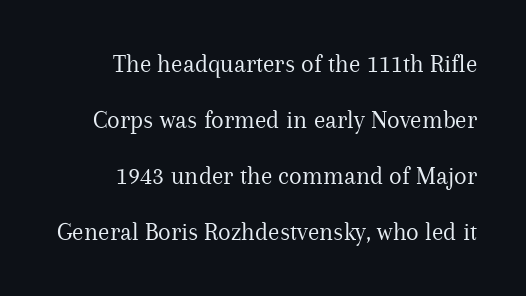
The image shows 26 px text type, upright; set loose line spacing (2.16x), normal letter spacing, not underlined.
